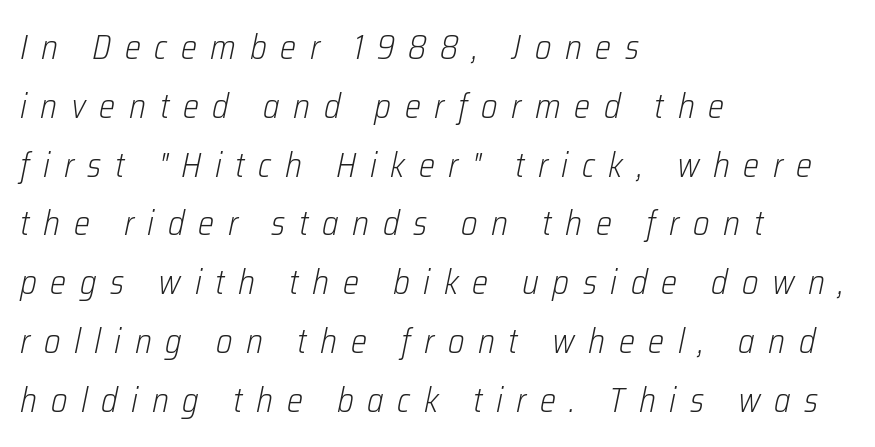
Does the lettering tilt? It does — this is italic. The paragraph shown leans on its left margin. Here the designer chose a conventional face with non-uniform glyph widths. Descenders are the only things crossing below the line. Vertical stems look standard width or narrower in stroke. Tracking value appears strongly positive — letters spread wide.
